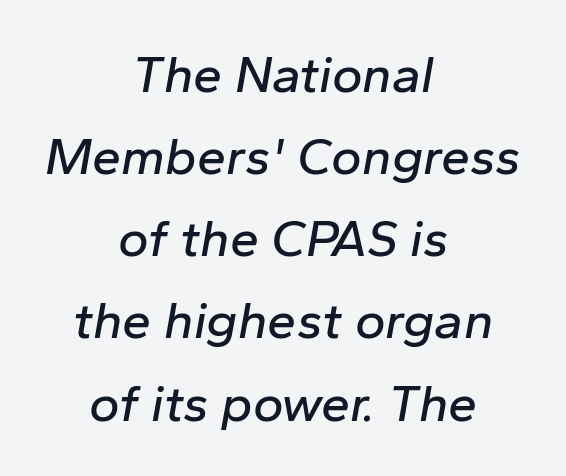
{"italic": "yes", "lean": "right", "slant_degrees": 10, "width": "normal", "stroke_contrast": "low", "x_height": "medium", "monospaced": "no", "underline": "no", "align": "center", "line_spacing": "normal", "line_spacing_ratio": 1.58, "letter_spacing": "normal", "letter_spacing_em": 0.0, "glyph_px": 52}
